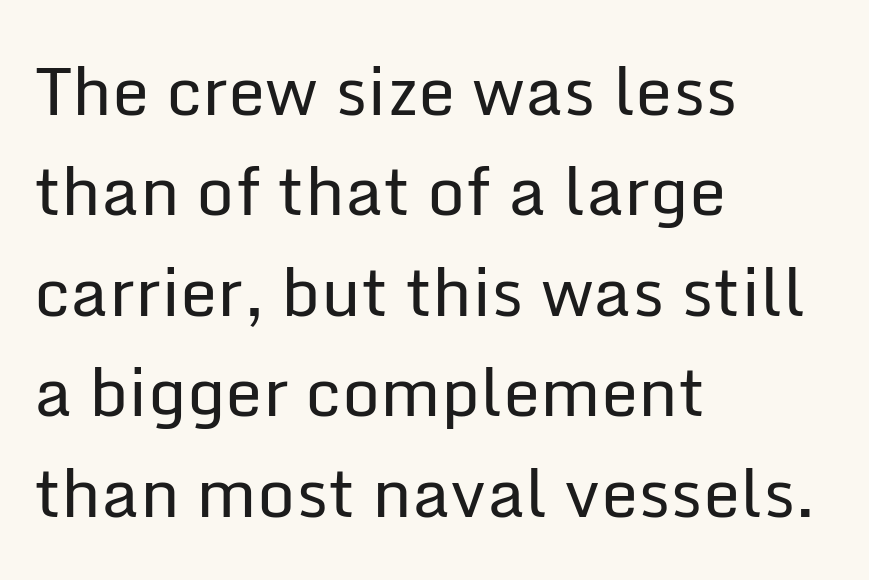
Examine the stroke ends and you'll find no serifs. Compared with a typical body face, this is equally light or lighter still. Is this a fixed-width face? No — the glyphs have proportional, varying widths. The rag falls on the right side of this text block.
